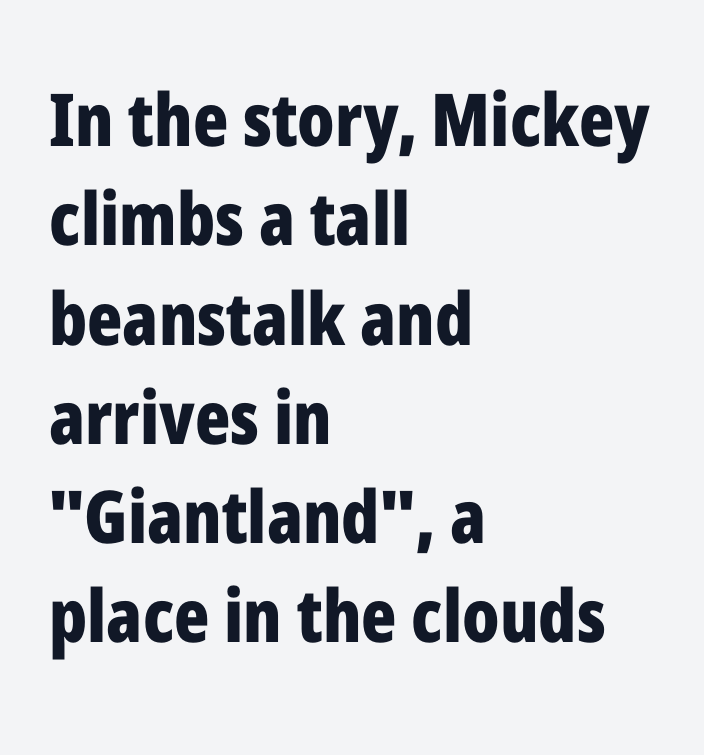
Q: Is the text bold? A: Yes.
Q: Is the text italic (slanted)? A: No, it is upright.
Q: Is the typeface a serif or a sans-serif typeface? A: Sans-serif.
Q: Is the text underlined? A: No.
Q: How is the paragraph aligned? A: Left-aligned.
Q: Is the spacing between letters normal or unusually wide? A: Normal.
Q: Is the spacing between lines tight, normal or loose? A: Normal.
Q: Width (condensed, normal, or wide)? A: Condensed.
Q: Stroke contrast? A: Low.
Q: x-height? A: Medium.
Q: Monospaced? A: No.
